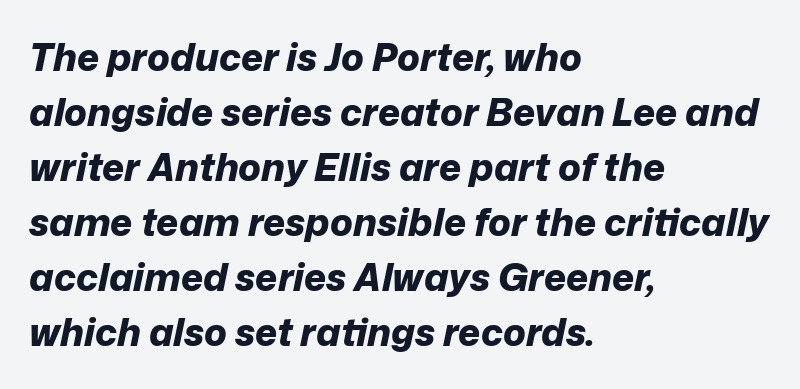
{"italic": "yes", "lean": "right", "slant_degrees": 12, "bold": "yes", "weight": "bold", "width": "normal", "stroke_contrast": "low", "x_height": "medium", "monospaced": "no", "underline": "no", "align": "left", "line_spacing": "normal", "line_spacing_ratio": 1.45, "letter_spacing": "normal", "letter_spacing_em": 0.0, "glyph_px": 38}
